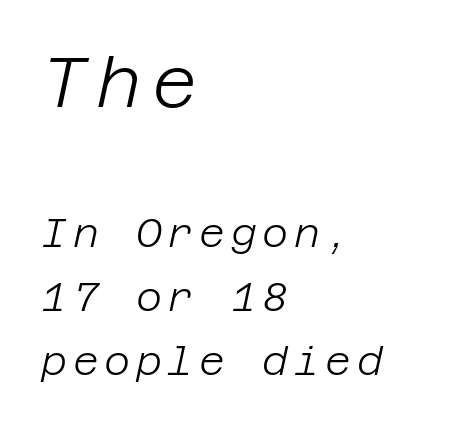
The image shows 70 px light type, italic (leaning right); set left-aligned, normal line spacing (1.6x), not underlined; the first (top) block is 1.75x larger; low stroke contrast and a large x-height.
